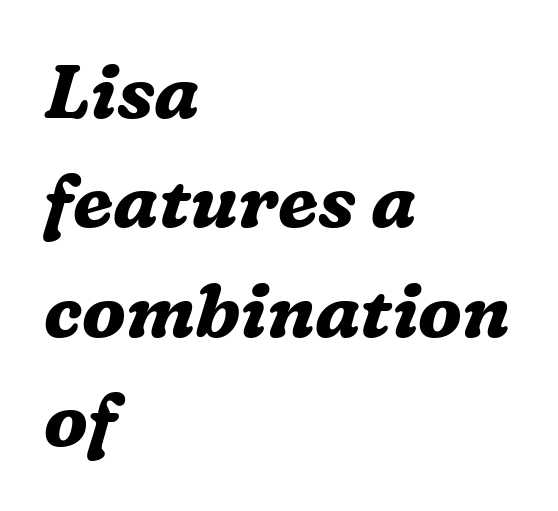
Q: Is the text bold? A: Yes.
Q: Is the text italic (slanted)? A: Yes, it leans right by about 16 degrees.
Q: Is the typeface a serif or a sans-serif typeface? A: Serif.
Q: Is the text underlined? A: No.
Q: How is the paragraph aligned? A: Left-aligned.
Q: Is the spacing between letters normal or unusually wide? A: Normal.
Q: Is the spacing between lines tight, normal or loose? A: Normal.
Q: Width (condensed, normal, or wide)? A: Normal.
Q: Stroke contrast? A: Medium.
Q: x-height? A: Medium.
Q: Monospaced? A: No.
